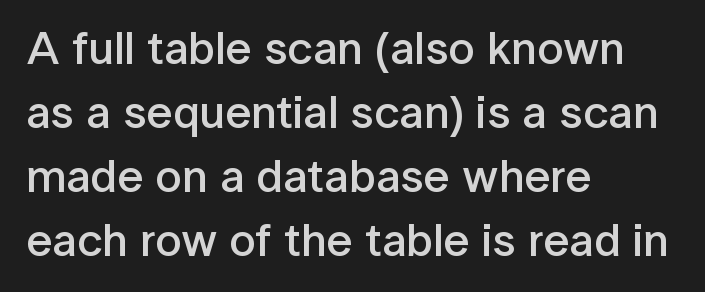
The image shows 47 px semibold sans-serif type, upright; set left-aligned, normal line spacing (1.36x), normal letter spacing, not underlined; low stroke contrast and a medium x-height.
